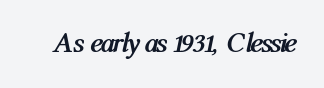
The image shows 28 px semibold, condensed type, italic (leaning right); set normal letter spacing, not underlined; medium stroke contrast and a medium x-height.
